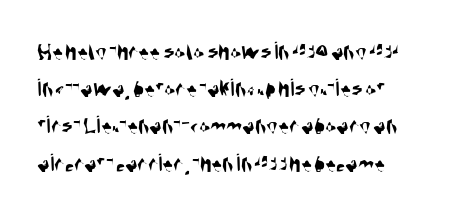
{"underline": "no", "line_spacing": "normal", "line_spacing_ratio": 1.43, "letter_spacing": "normal", "letter_spacing_em": 0.0, "glyph_px": 26}
